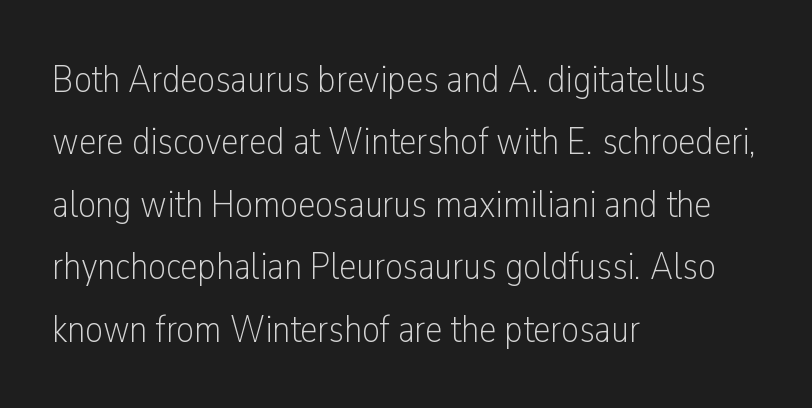
Q: Is the text bold? A: No.
Q: Is the text italic (slanted)? A: No, it is upright.
Q: Is the typeface a serif or a sans-serif typeface? A: Sans-serif.
Q: Is the text underlined? A: No.
Q: How is the paragraph aligned? A: Left-aligned.
Q: Is the spacing between letters normal or unusually wide? A: Normal.
Q: Is the spacing between lines tight, normal or loose? A: Normal.
Q: Width (condensed, normal, or wide)? A: Condensed.
Q: Stroke contrast? A: Low.
Q: x-height? A: Medium.
Q: Monospaced? A: No.
